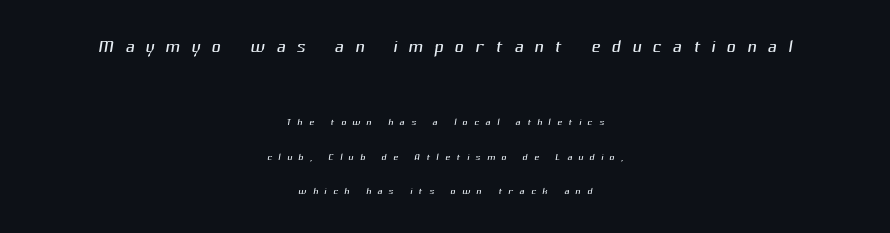
Q: Is the text bold? A: No.
Q: Is the text underlined? A: No.
Q: How is the paragraph aligned? A: Centered.
Q: Is the spacing between letters normal or unusually wide? A: Unusually wide.
Q: Is the spacing between lines tight, normal or loose? A: Loose.
Q: Which block of text is set in a larger size, the first (top) or the second (bottom)? A: The first (top) one.
